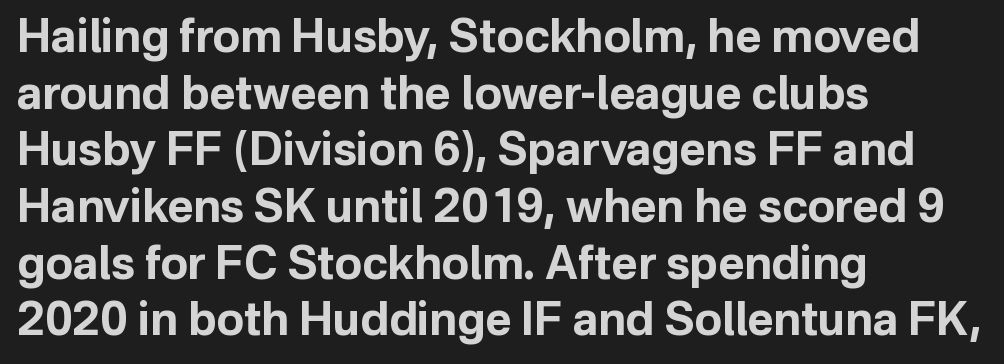
Q: Is the text bold? A: Yes.
Q: Is the text italic (slanted)? A: No, it is upright.
Q: Is the typeface a serif or a sans-serif typeface? A: Sans-serif.
Q: Is the text underlined? A: No.
Q: How is the paragraph aligned? A: Left-aligned.
Q: Is the spacing between letters normal or unusually wide? A: Normal.
Q: Is the spacing between lines tight, normal or loose? A: Normal.
Q: Width (condensed, normal, or wide)? A: Normal.
Q: Stroke contrast? A: Low.
Q: x-height? A: Medium.
Q: Monospaced? A: No.
